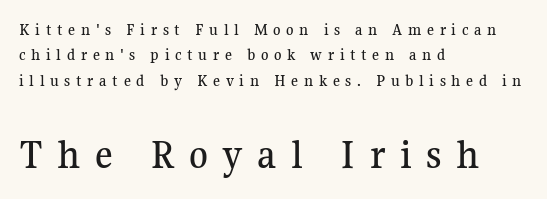
Q: Is the text italic (slanted)? A: No, it is upright.
Q: Is the typeface a serif or a sans-serif typeface? A: Serif.
Q: Is the text underlined? A: No.
Q: How is the paragraph aligned? A: Left-aligned.
Q: Is the spacing between letters normal or unusually wide? A: Unusually wide.
Q: Is the spacing between lines tight, normal or loose? A: Normal.
Q: Which block of text is set in a larger size, the first (top) or the second (bottom)? A: The second (bottom) one.
Q: Width (condensed, normal, or wide)? A: Normal.
Q: Stroke contrast? A: Medium.
Q: x-height? A: Medium.
Q: Monospaced? A: No.
